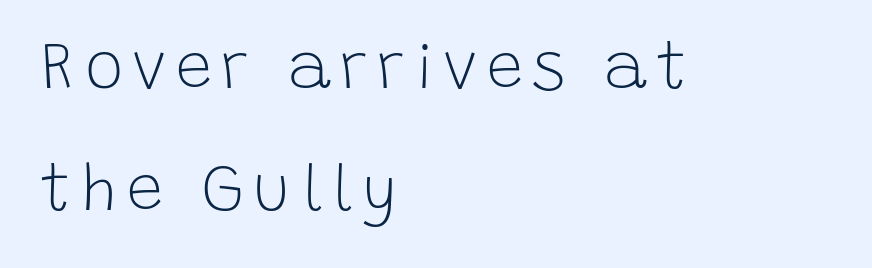
The image shows 65 px light sans-serif type, upright; set left-aligned, line spacing 1.87x, not underlined; low stroke contrast and a large x-height.
